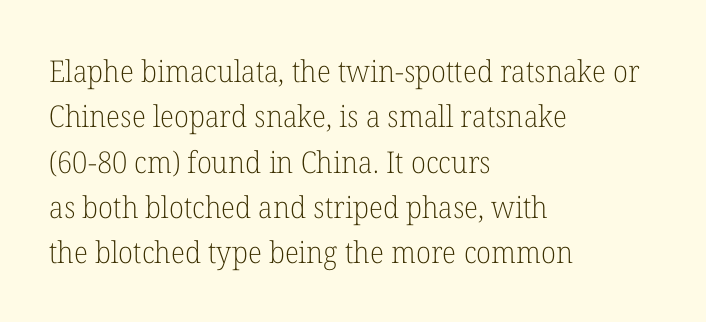
The image shows 30 px light serif type, upright; set left-aligned, normal line spacing (1.51x), normal letter spacing, not underlined; low stroke contrast and a medium x-height.
